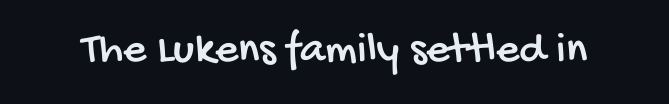
Q: Is the typeface a serif or a sans-serif typeface? A: Sans-serif.
Q: Is the text underlined? A: No.
Q: Is the spacing between letters normal or unusually wide? A: Normal.
Q: Width (condensed, normal, or wide)? A: Condensed.
Q: Stroke contrast? A: Low.
Q: x-height? A: Large.
Q: Monospaced? A: No.
